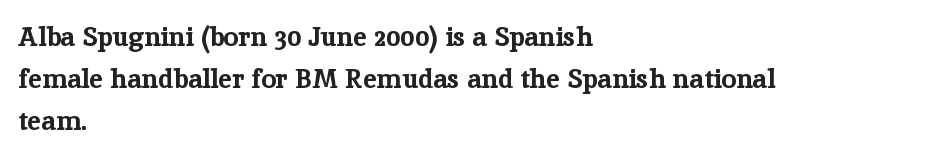
The image shows 27 px bold type, upright; set left-aligned, normal line spacing (1.55x), normal letter spacing, not underlined.
